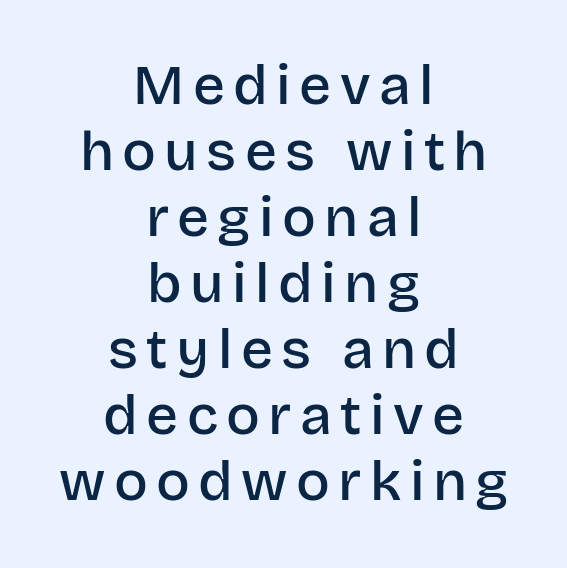
Varying glyph widths throughout — classic text-font behaviour. Upright lettering throughout. Caption: semibold face, moderately heavy strokes. Type style note: lacks serifs.
